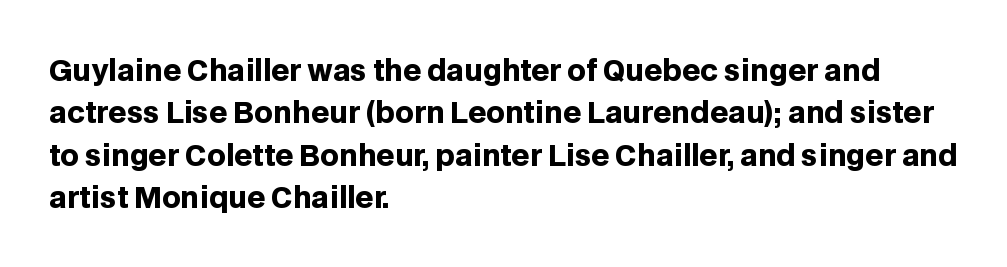
{"serif": "no", "italic": "no", "bold": "yes", "weight": "heavy", "width": "normal", "stroke_contrast": "low", "x_height": "large", "monospaced": "no", "underline": "no", "align": "left", "line_spacing": "normal", "line_spacing_ratio": 1.46, "letter_spacing": "normal", "letter_spacing_em": 0.0, "glyph_px": 29}
